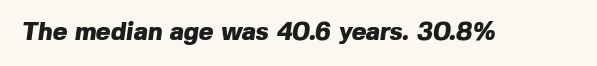
{"bold": "yes", "underline": "no", "letter_spacing": "normal", "letter_spacing_em": 0.0, "glyph_px": 25}
